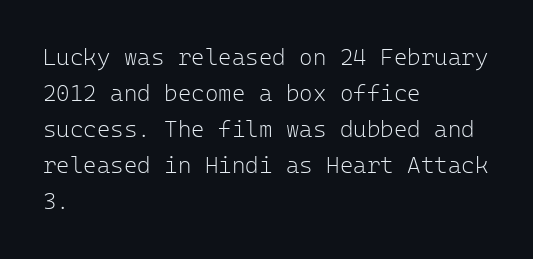
{"italic": "no", "bold": "no", "underline": "no", "align": "left", "line_spacing": "normal", "line_spacing_ratio": 1.57, "letter_spacing": "normal", "letter_spacing_em": 0.0, "glyph_px": 23}
